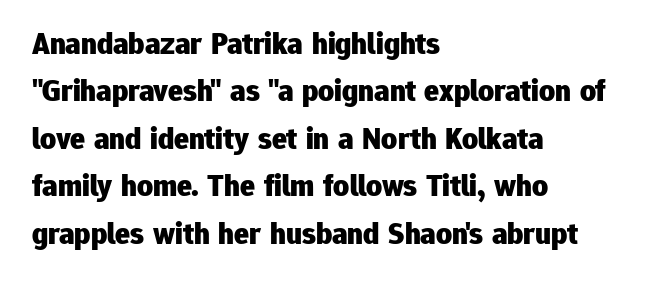
Q: Is the text bold? A: Yes.
Q: Is the text italic (slanted)? A: No, it is upright.
Q: Is the typeface a serif or a sans-serif typeface? A: Sans-serif.
Q: Is the text underlined? A: No.
Q: How is the paragraph aligned? A: Left-aligned.
Q: Is the spacing between letters normal or unusually wide? A: Normal.
Q: Is the spacing between lines tight, normal or loose? A: Normal.
Q: Width (condensed, normal, or wide)? A: Normal.
Q: Stroke contrast? A: Low.
Q: x-height? A: Medium.
Q: Monospaced? A: No.
